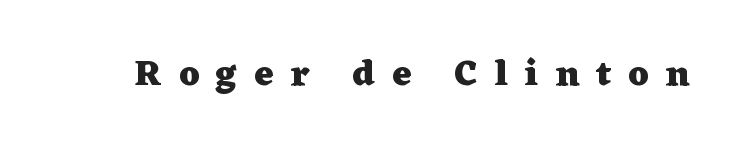
The image shows 36 px heavy, wide serif type, upright; set unusually wide letter spacing (+0.48 em), not underlined; low stroke contrast and a medium x-height.
